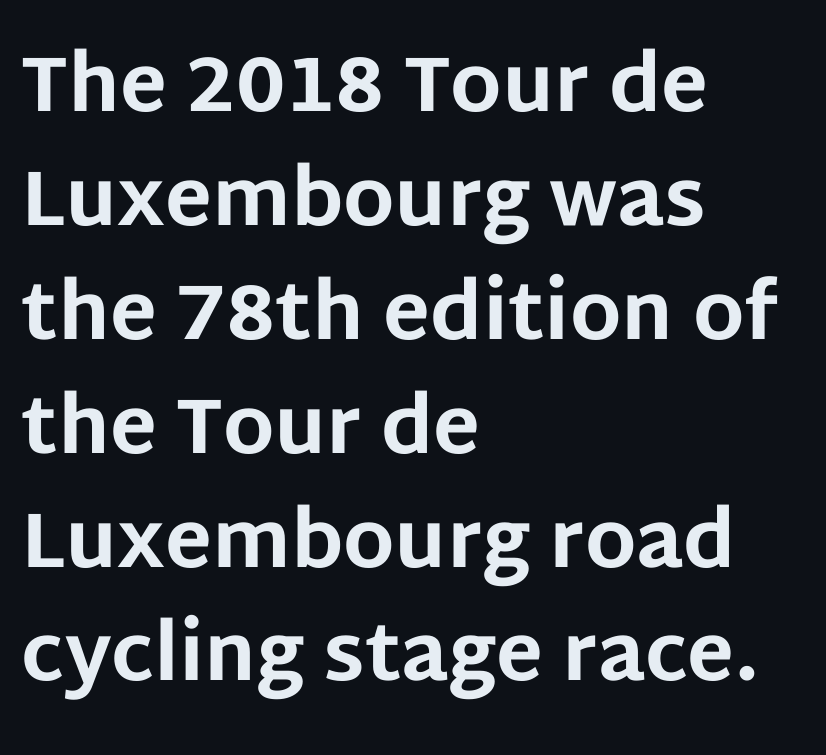
{"serif": "no", "italic": "no", "bold": "yes", "weight": "bold", "width": "normal", "stroke_contrast": "low", "x_height": "large", "monospaced": "no", "underline": "no", "align": "left", "line_spacing": "normal", "line_spacing_ratio": 1.46, "letter_spacing": "normal", "letter_spacing_em": 0.0, "glyph_px": 78}
